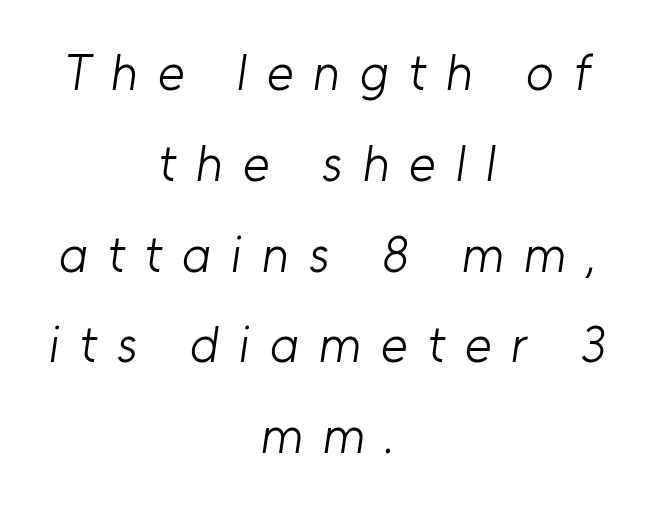
The image shows 51 px light sans-serif type; set centered, line spacing 1.78x, unusually wide letter spacing (+0.39 em), not underlined; low stroke contrast and a medium x-height.
